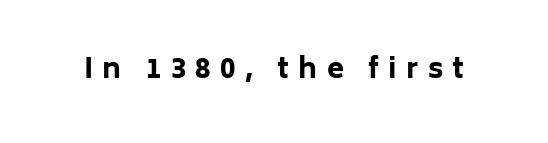
Q: Is the text bold? A: Yes.
Q: Is the text italic (slanted)? A: No, it is upright.
Q: Is the typeface a serif or a sans-serif typeface? A: Sans-serif.
Q: Is the text underlined? A: No.
Q: Is the spacing between letters normal or unusually wide? A: Unusually wide.
Q: Width (condensed, normal, or wide)? A: Normal.
Q: Stroke contrast? A: Low.
Q: x-height? A: Medium.
Q: Monospaced? A: No.
